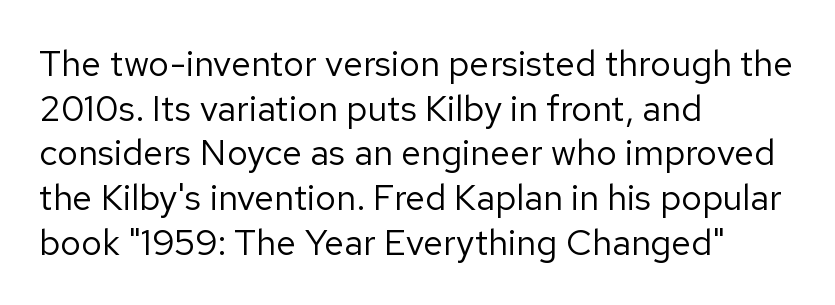
Observe the absence of serifs on each vertical stroke in this sample. The tracking reads as untouched default to a designer's eye. Each stroke keeps to a modest, everyday thickness or less. These lines stack with their left ends in a neat column. Unlike italic type, these characters show no tilt at all.
